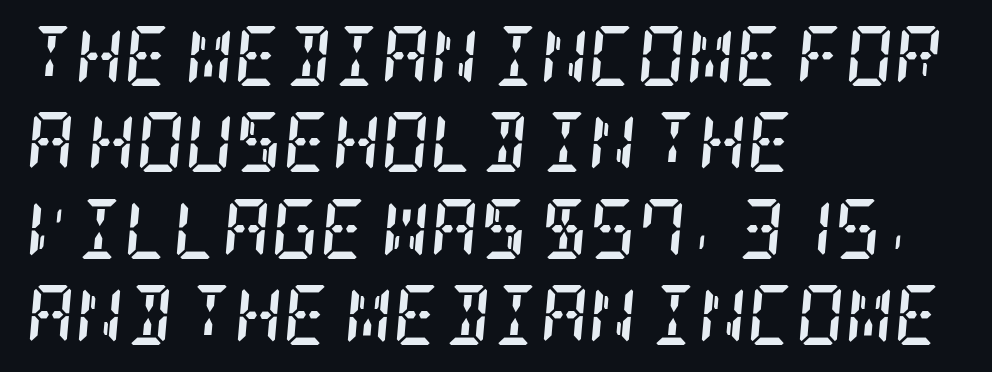
Quick note: underline off. Small tapered or slab feet sit at the stroke ends, so this counts as serif. Slanted lettering throughout. Does the copy run flush right? No — it runs flush left.
